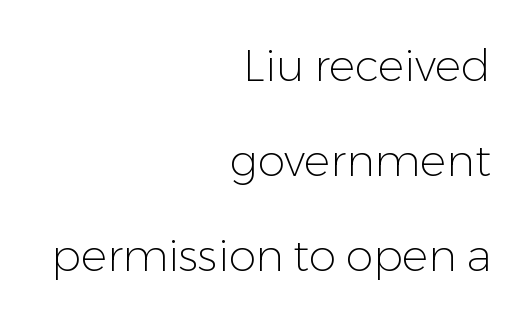
Q: Is the text bold? A: No.
Q: Is the text italic (slanted)? A: No, it is upright.
Q: Is the typeface a serif or a sans-serif typeface? A: Sans-serif.
Q: Is the text underlined? A: No.
Q: How is the paragraph aligned? A: Right-aligned.
Q: Is the spacing between letters normal or unusually wide? A: Normal.
Q: Is the spacing between lines tight, normal or loose? A: Loose.
Q: Width (condensed, normal, or wide)? A: Normal.
Q: Stroke contrast? A: Low.
Q: x-height? A: Medium.
Q: Monospaced? A: No.
